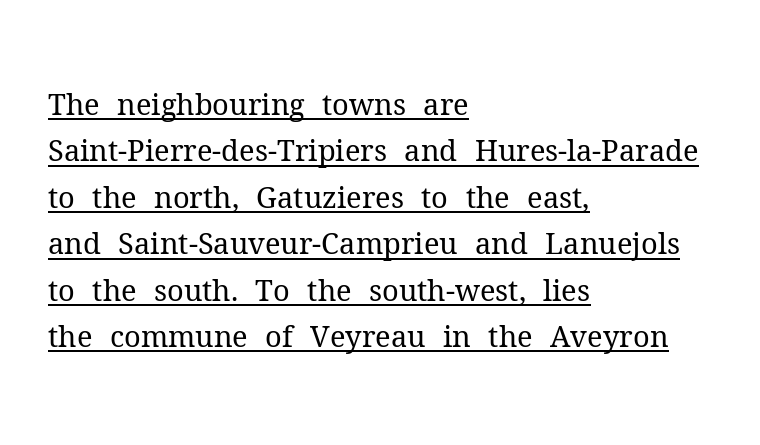
Q: Is the text bold? A: No.
Q: Is the text italic (slanted)? A: No, it is upright.
Q: Is the typeface a serif or a sans-serif typeface? A: Serif.
Q: Is the text underlined? A: Yes.
Q: How is the paragraph aligned? A: Left-aligned.
Q: Is the spacing between letters normal or unusually wide? A: Normal.
Q: Is the spacing between lines tight, normal or loose? A: Normal.
Q: Width (condensed, normal, or wide)? A: Normal.
Q: Stroke contrast? A: Medium.
Q: x-height? A: Medium.
Q: Monospaced? A: No.
